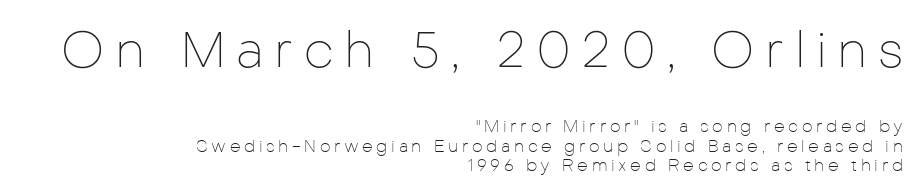
The image shows 50 px thin sans-serif type, upright; set right-aligned, tight line spacing (1.13x), unusually wide letter spacing (+0.21 em), not underlined; the first (top) block is 2.94x larger; low stroke contrast and a medium x-height.
